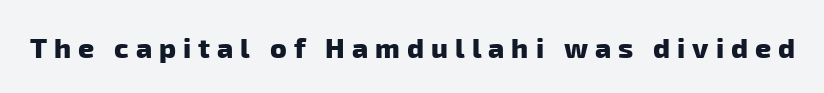
Q: Is the text bold? A: Yes.
Q: Is the typeface a serif or a sans-serif typeface? A: Sans-serif.
Q: Is the text underlined? A: No.
Q: Is the spacing between letters normal or unusually wide? A: Unusually wide.
Q: Width (condensed, normal, or wide)? A: Normal.
Q: Stroke contrast? A: Low.
Q: x-height? A: Medium.
Q: Monospaced? A: No.
